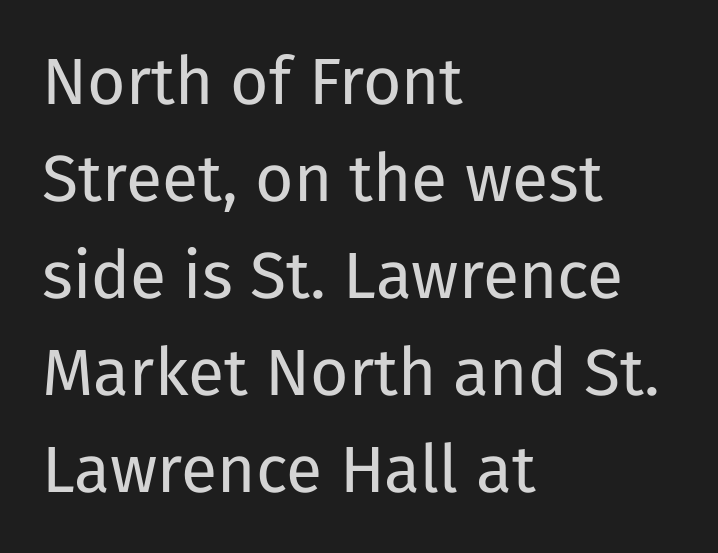
Q: Is the text bold? A: No.
Q: Is the text italic (slanted)? A: No, it is upright.
Q: Is the typeface a serif or a sans-serif typeface? A: Sans-serif.
Q: Is the text underlined? A: No.
Q: How is the paragraph aligned? A: Left-aligned.
Q: Is the spacing between letters normal or unusually wide? A: Normal.
Q: Is the spacing between lines tight, normal or loose? A: Normal.
Q: Width (condensed, normal, or wide)? A: Normal.
Q: Stroke contrast? A: Low.
Q: x-height? A: Medium.
Q: Monospaced? A: No.
